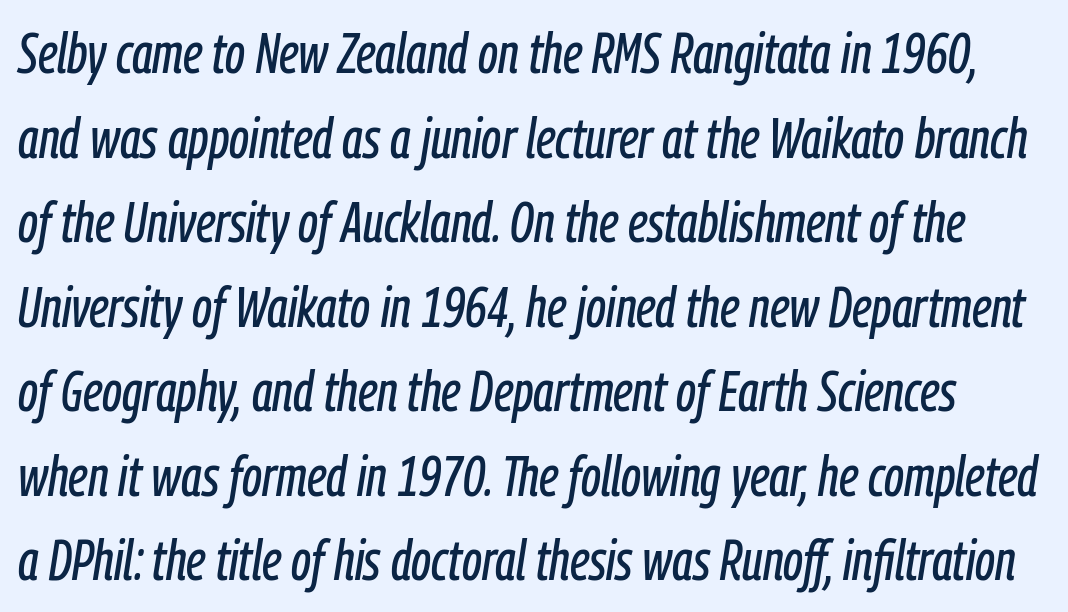
{"italic": "yes", "lean": "right", "slant_degrees": 9, "width": "condensed", "stroke_contrast": "low", "x_height": "medium", "monospaced": "no", "underline": "no", "line_spacing": "normal", "line_spacing_ratio": 1.51, "letter_spacing": "normal", "letter_spacing_em": 0.0, "glyph_px": 56}
